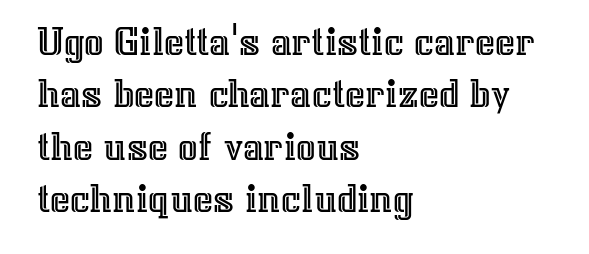
{"italic": "no", "width": "normal", "x_height": "medium", "monospaced": "no", "underline": "no", "align": "left", "line_spacing_ratio": 1.22, "letter_spacing": "normal", "letter_spacing_em": 0.0, "glyph_px": 43}
